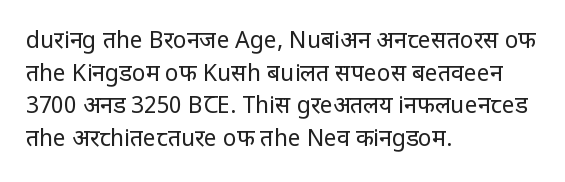
Q: Is the text bold? A: No.
Q: Is the text italic (slanted)? A: No, it is upright.
Q: Is the text underlined? A: No.
Q: How is the paragraph aligned? A: Left-aligned.
Q: Is the spacing between letters normal or unusually wide? A: Normal.
Q: Is the spacing between lines tight, normal or loose? A: Normal.
